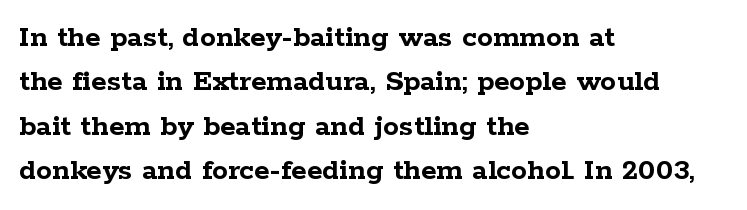
{"serif": "yes", "italic": "no", "bold": "yes", "weight": "semibold", "width": "wide", "stroke_contrast": "low", "x_height": "medium", "monospaced": "no", "underline": "no", "align": "left", "line_spacing": "normal", "line_spacing_ratio": 1.39, "letter_spacing": "normal", "letter_spacing_em": 0.0, "glyph_px": 32}
